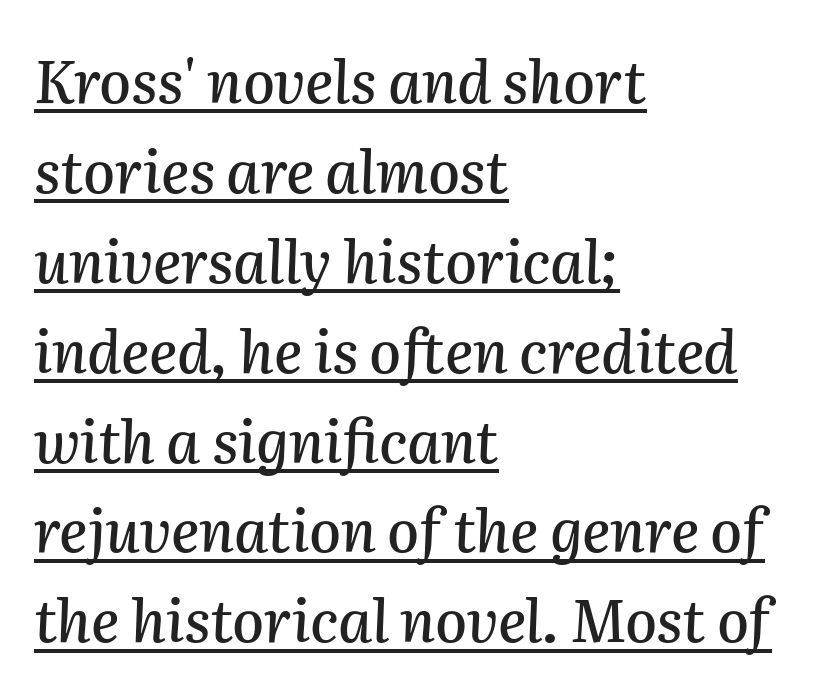
{"italic": "yes", "lean": "right", "slant_degrees": 2, "width": "normal", "stroke_contrast": "medium", "x_height": "medium", "monospaced": "no", "underline": "yes", "align": "left", "line_spacing": "normal", "line_spacing_ratio": 1.55, "letter_spacing": "normal", "letter_spacing_em": 0.0, "glyph_px": 58}
